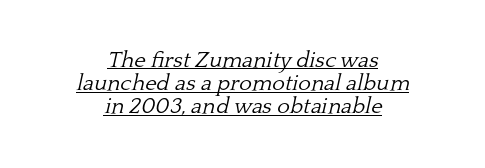
{"italic": "yes", "lean": "right", "slant_degrees": 13, "bold": "no", "underline": "yes", "align": "center", "line_spacing": "tight", "line_spacing_ratio": 1.05, "letter_spacing": "normal", "letter_spacing_em": 0.0, "glyph_px": 22}
